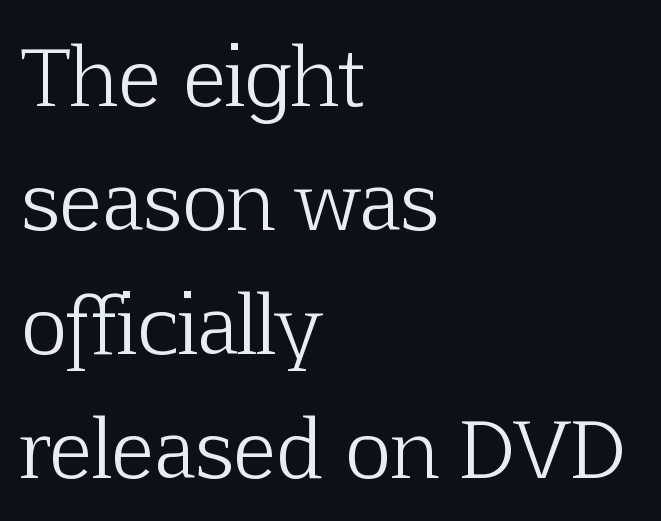
The paragraph has a hard left edge and a soft right edge. The designer went with a serif here, giving each stem small feet. Stem width sits at or under what a default text font uses. Characters remain perfectly vertical along every line.
